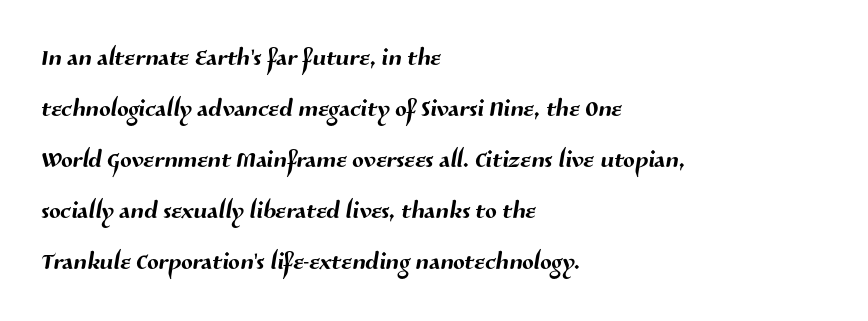
Q: Is the typeface a serif or a sans-serif typeface? A: Sans-serif.
Q: Is the text underlined? A: No.
Q: How is the paragraph aligned? A: Left-aligned.
Q: Is the spacing between letters normal or unusually wide? A: Normal.
Q: Is the spacing between lines tight, normal or loose? A: Normal.
Q: Width (condensed, normal, or wide)? A: Normal.
Q: Stroke contrast? A: Medium.
Q: x-height? A: Medium.
Q: Monospaced? A: No.
